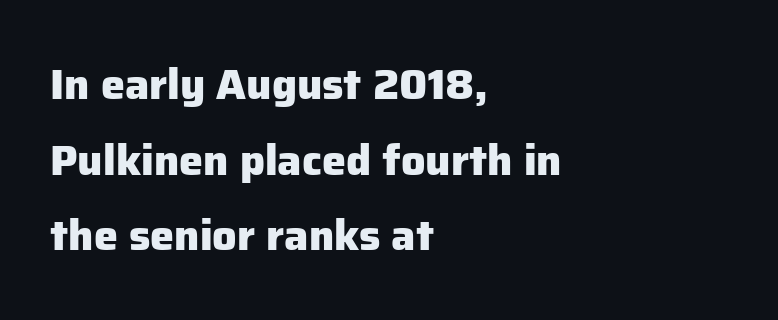
{"serif": "no", "italic": "no", "bold": "yes", "weight": "heavy", "width": "normal", "stroke_contrast": "low", "x_height": "medium", "monospaced": "no", "underline": "no", "align": "left", "line_spacing_ratio": 1.76, "letter_spacing": "normal", "letter_spacing_em": 0.0, "glyph_px": 43}
